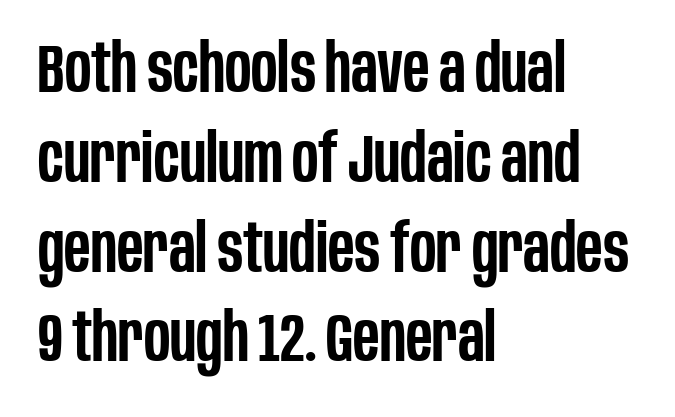
The rag falls on the right side of this text block. The strokes are fattened partway — semibold, not bold. Does extra space separate the letters? No, they use regular spacing. Serifs: no, the terminals of the letterforms are clean. The letters advance in unequal steps, a hallmark of proportional type.
